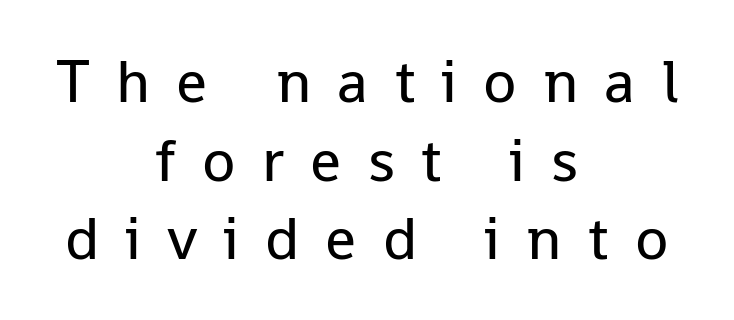
{"serif": "no", "italic": "no", "bold": "no", "weight": "regular", "width": "normal", "stroke_contrast": "low", "x_height": "medium", "monospaced": "no", "underline": "no", "align": "center", "line_spacing": "normal", "line_spacing_ratio": 1.29, "letter_spacing": "wide", "letter_spacing_em": 0.43, "glyph_px": 61}
